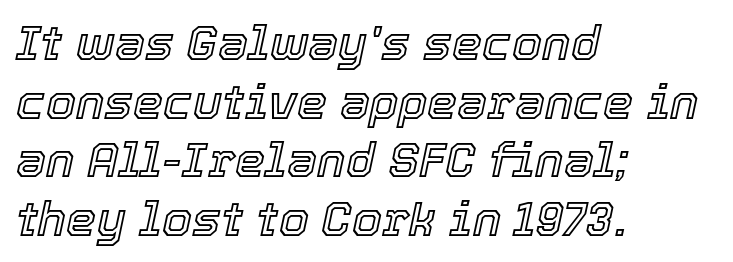
The rendering keeps characters at their native spacing. The ragged edge is on the right, which tells us the setting is flush left. You can tell it's italic because the verticals aren't actually vertical. These lines are rendered in a variable-pitch font. Underline: absent.
